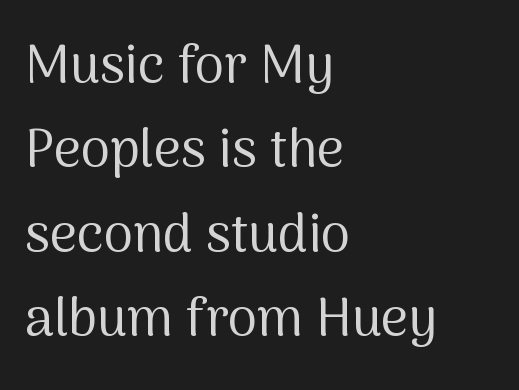
{"serif": "no", "italic": "no", "bold": "no", "weight": "regular", "width": "normal", "stroke_contrast": "medium", "x_height": "medium", "monospaced": "no", "underline": "no", "align": "left", "line_spacing": "normal", "line_spacing_ratio": 1.59, "letter_spacing": "normal", "letter_spacing_em": 0.0, "glyph_px": 53}
